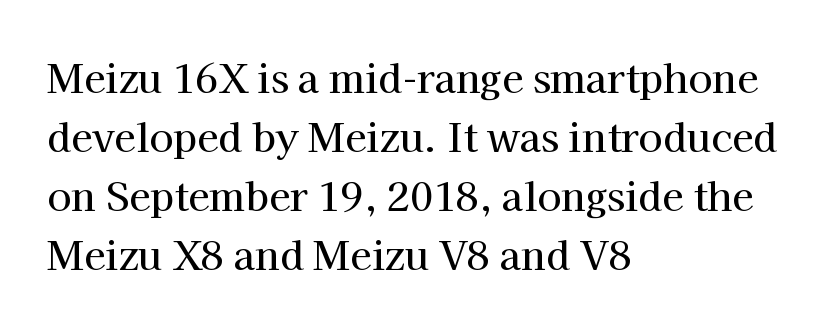
Descenders are the only things crossing below the line. Designer's note — italics off, roman on. Think of a printed novel: that variable character pitch is what you see here. Is the letter spacing exaggerated? No — it looks like the ordinary default.
